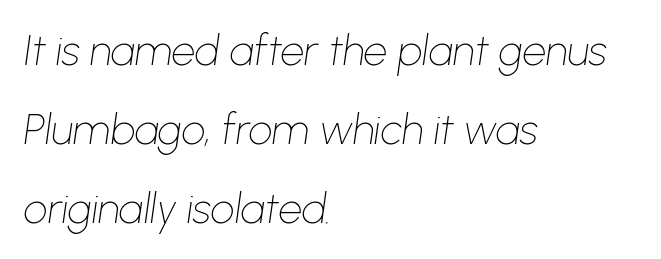
No extra tracking has been applied to these lines. The strip under each line holds only bare page. Compared with ordinary roman type, these characters are visibly tilted. This is not heavy type; no bold has been used. Layout note: lines flush left.
